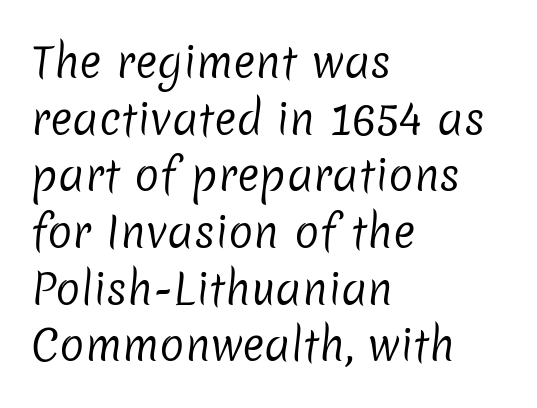
Think of a printed novel: that variable character pitch is what you see here. Just letters on the line, the space beneath them empty. Is this a heavy cut? Hardly; it is regular or lighter. Casual observation: everything's shoved over to the left.
